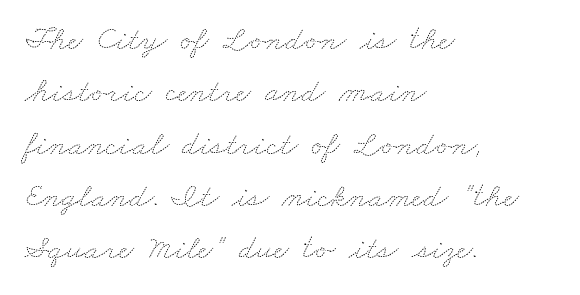
{"bold": "no", "weight": "thin", "width": "wide", "stroke_contrast": "medium", "x_height": "small", "monospaced": "no", "underline": "no", "align": "left", "line_spacing": "normal", "line_spacing_ratio": 1.54, "letter_spacing": "normal", "letter_spacing_em": 0.0, "glyph_px": 34}
